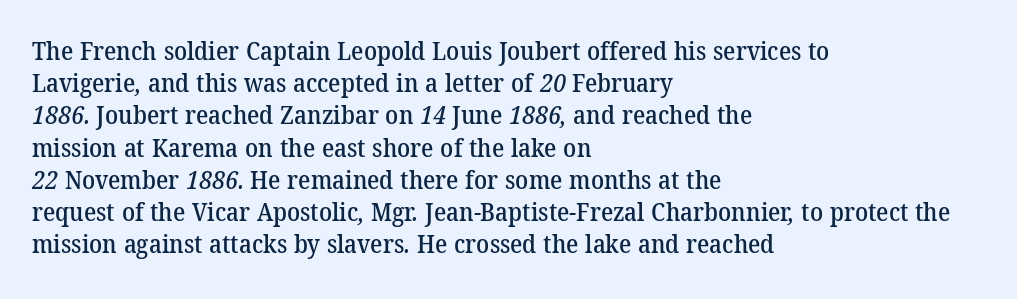
Q: Is the text underlined? A: No.
Q: How is the paragraph aligned? A: Left-aligned.
Q: Is the spacing between letters normal or unusually wide? A: Normal.
